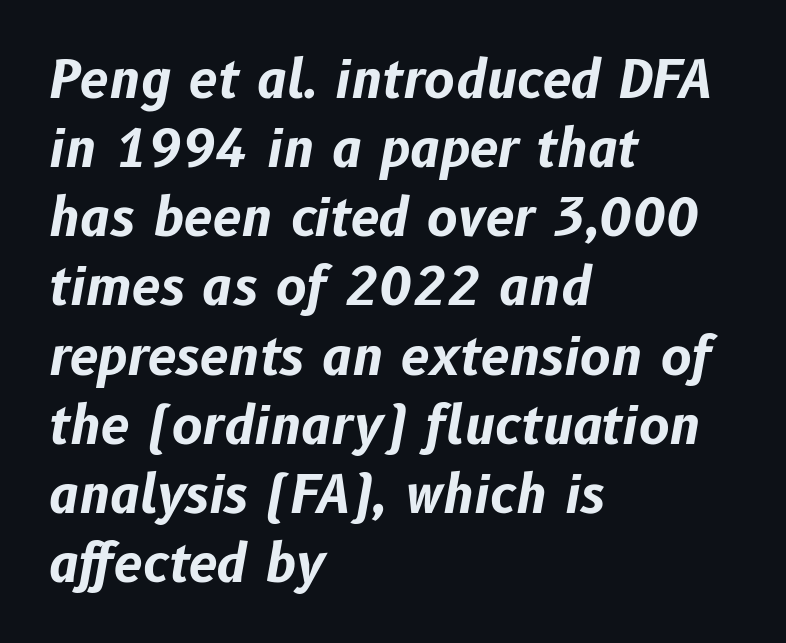
Q: Is the text bold? A: Yes.
Q: Is the text italic (slanted)? A: Yes, it leans right by about 10 degrees.
Q: Is the text underlined? A: No.
Q: How is the paragraph aligned? A: Left-aligned.
Q: Is the spacing between letters normal or unusually wide? A: Normal.
Q: Is the spacing between lines tight, normal or loose? A: Normal.
Q: Width (condensed, normal, or wide)? A: Normal.
Q: Stroke contrast? A: Low.
Q: x-height? A: Medium.
Q: Monospaced? A: No.
